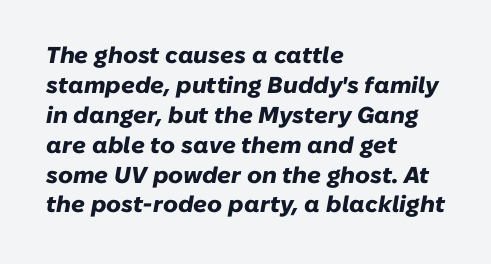
{"italic": "yes", "lean": "right", "slant_degrees": 10, "bold": "yes", "underline": "no", "align": "left", "line_spacing": "normal", "line_spacing_ratio": 1.3, "letter_spacing": "normal", "letter_spacing_em": 0.0, "glyph_px": 23}
